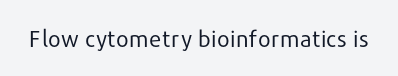
The image shows 23 px text type, upright; set normal letter spacing, not underlined.
